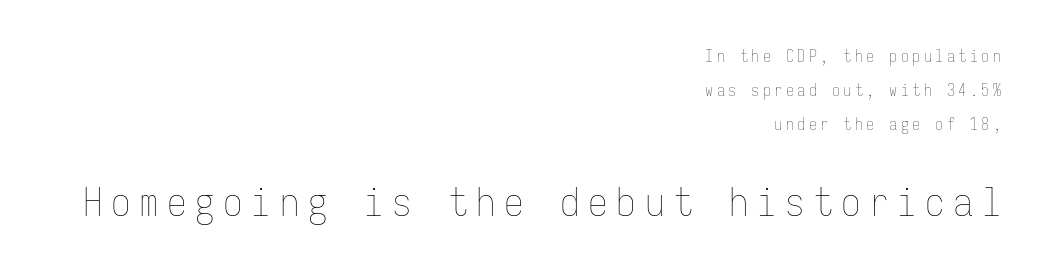
Q: Is the text bold? A: No.
Q: Is the text italic (slanted)? A: No, it is upright.
Q: Is the text underlined? A: No.
Q: How is the paragraph aligned? A: Right-aligned.
Q: Is the spacing between letters normal or unusually wide? A: Unusually wide.
Q: Is the spacing between lines tight, normal or loose? A: Loose.
Q: Which block of text is set in a larger size, the first (top) or the second (bottom)? A: The second (bottom) one.
Q: Width (condensed, normal, or wide)? A: Condensed.
Q: Stroke contrast? A: Low.
Q: x-height? A: Medium.
Q: Monospaced? A: Yes.
